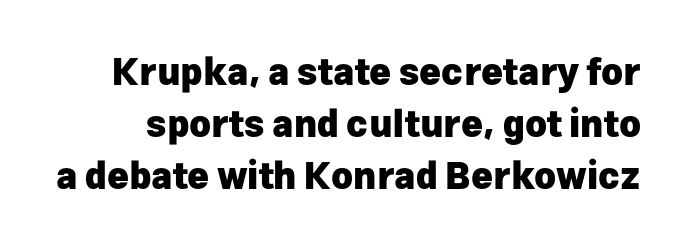
Q: Is the text bold? A: Yes.
Q: Is the text italic (slanted)? A: No, it is upright.
Q: Is the typeface a serif or a sans-serif typeface? A: Sans-serif.
Q: Is the text underlined? A: No.
Q: Is the spacing between letters normal or unusually wide? A: Normal.
Q: Is the spacing between lines tight, normal or loose? A: Normal.
Q: Width (condensed, normal, or wide)? A: Normal.
Q: Stroke contrast? A: Low.
Q: x-height? A: Medium.
Q: Monospaced? A: No.
